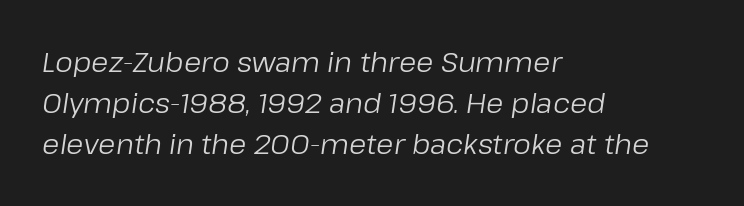
Note the varied advance widths — an 'i' is clearly narrower than an 'm'. The letters are slanted; this is an italic face. Regarding leading, the lines here are spaced in the standard way. These lines keep a tight, regular rhythm from letter to letter. In CSS terms this would be text-align: left. The words here are not underlined.
